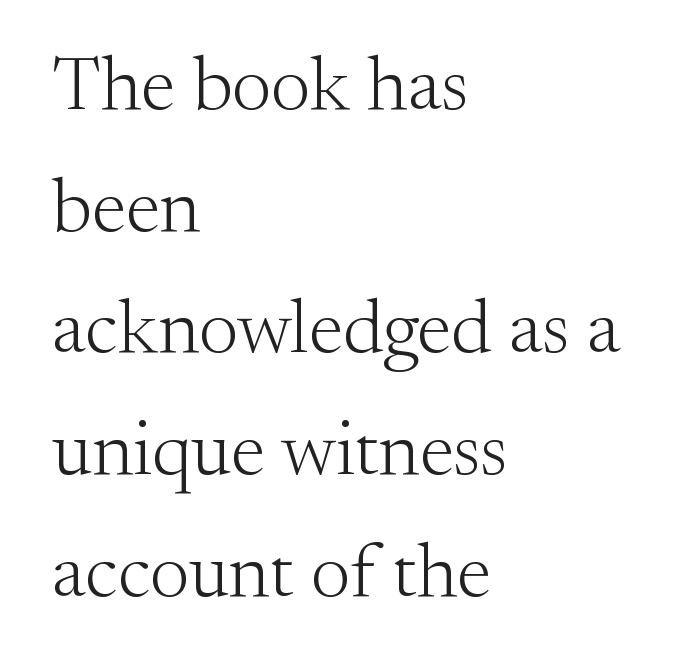
The setting favours the left margin, as ordinary paragraphs usually do. The tracking reads as untouched default to a designer's eye. You could not count columns in this text — the font is proportionally spaced. Letterform terminals end in serifs throughout the passage. Glance below the letters and you will spot only blank space.
